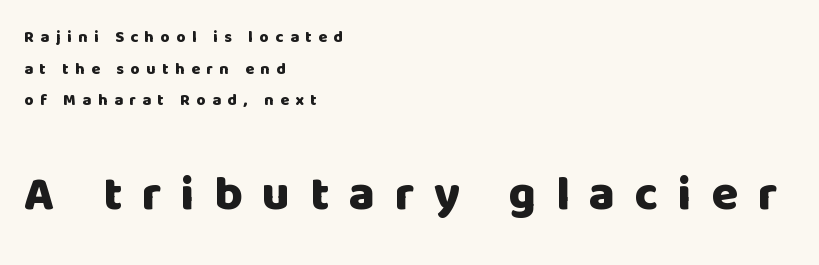
The image shows 48 px heavy sans-serif type, upright; set left-aligned, loose line spacing (1.98x), unusually wide letter spacing (+0.41 em), not underlined; the second (bottom) block is 3.0x larger; low stroke contrast and a large x-height.
